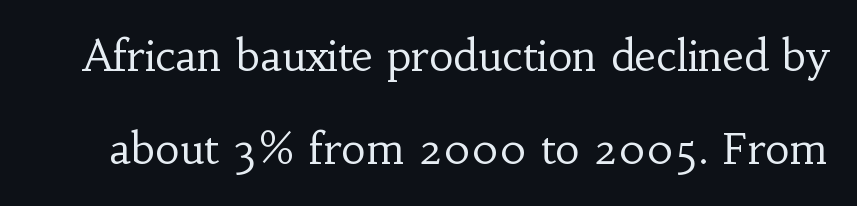
The image shows 42 px regular-weight serif type, upright; set loose line spacing (2.22x), normal letter spacing, not underlined; low stroke contrast and a small x-height.
